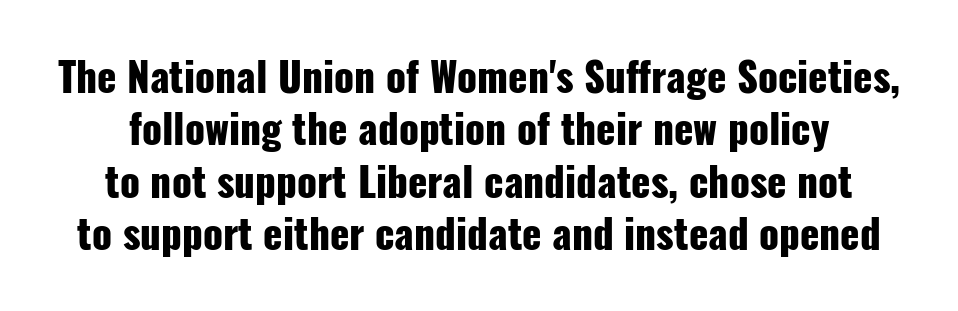
Q: Is the text bold? A: Yes.
Q: Is the text italic (slanted)? A: No, it is upright.
Q: Is the typeface a serif or a sans-serif typeface? A: Sans-serif.
Q: Is the text underlined? A: No.
Q: Is the spacing between letters normal or unusually wide? A: Normal.
Q: Is the spacing between lines tight, normal or loose? A: Normal.
Q: Width (condensed, normal, or wide)? A: Condensed.
Q: Stroke contrast? A: Low.
Q: x-height? A: Medium.
Q: Monospaced? A: No.
